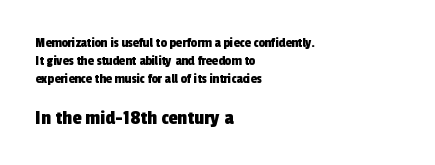
{"underline": "no", "align": "left", "line_spacing": "normal", "line_spacing_ratio": 1.29, "letter_spacing": "normal", "letter_spacing_em": 0.0, "larger_block": "second", "size_ratio": 1.5, "glyph_px": 21}
